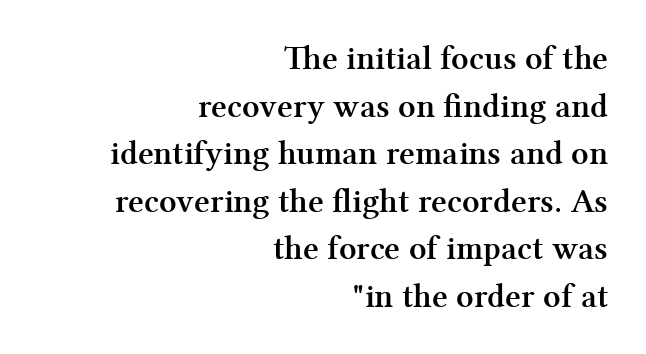
A typesetter would call this leading conventional body-copy spacing. Note: serifs present on the glyphs. Is there any slant? The stems are plumb. All the whitespace from short lines collects on the left. Set as a true bold cut, around the 700 mark. Spacing between characters is what you'd get straight out of the box.
